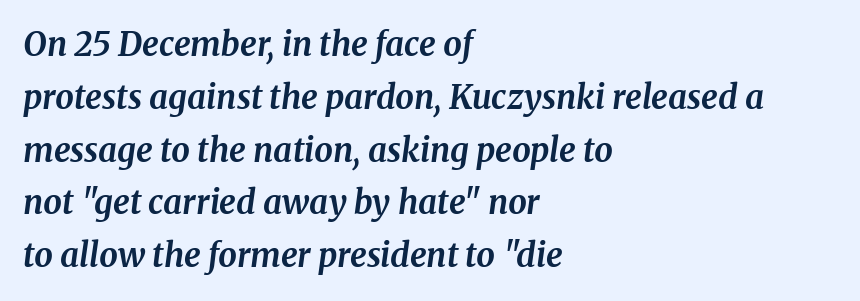
{"serif": "yes", "italic": "yes", "lean": "right", "slant_degrees": 8, "bold": "yes", "weight": "bold", "width": "normal", "stroke_contrast": "medium", "x_height": "medium", "monospaced": "no", "underline": "no", "align": "left", "line_spacing": "normal", "line_spacing_ratio": 1.6, "letter_spacing": "normal", "letter_spacing_em": 0.0, "glyph_px": 33}
